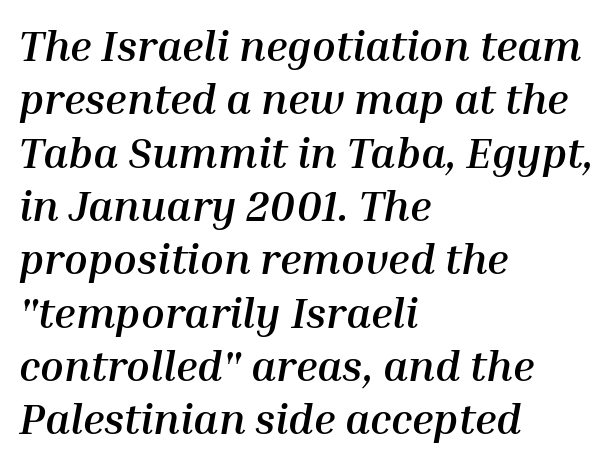
Q: Is the text bold? A: Yes.
Q: Is the text italic (slanted)? A: Yes, it leans right by about 10 degrees.
Q: Is the text underlined? A: No.
Q: How is the paragraph aligned? A: Left-aligned.
Q: Is the spacing between letters normal or unusually wide? A: Normal.
Q: Width (condensed, normal, or wide)? A: Normal.
Q: Stroke contrast? A: Medium.
Q: x-height? A: Medium.
Q: Monospaced? A: No.
